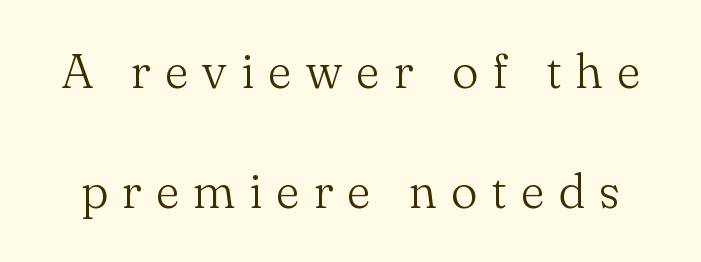
The image shows 48 px light serif type, upright; set loose line spacing (2.49x), unusually wide letter spacing (+0.29 em), not underlined; medium stroke contrast and a small x-height.
